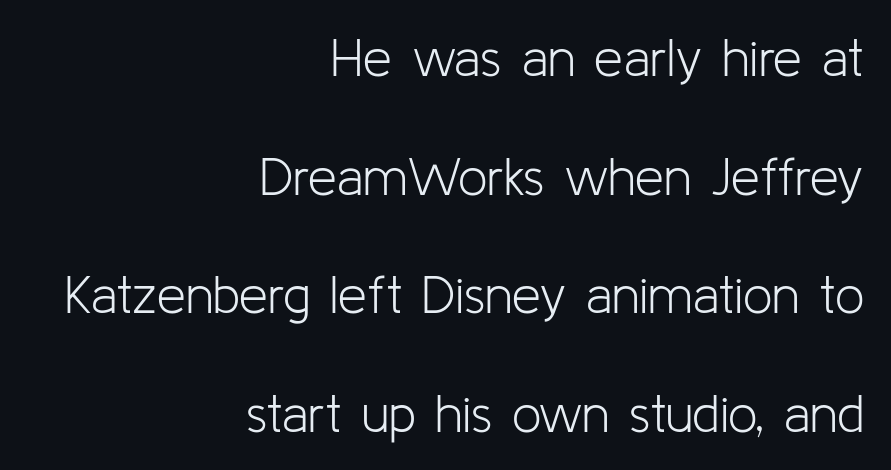
Q: Is the text bold? A: No.
Q: Is the text italic (slanted)? A: No, it is upright.
Q: Is the typeface a serif or a sans-serif typeface? A: Sans-serif.
Q: Is the text underlined? A: No.
Q: How is the paragraph aligned? A: Right-aligned.
Q: Is the spacing between letters normal or unusually wide? A: Normal.
Q: Is the spacing between lines tight, normal or loose? A: Loose.
Q: Width (condensed, normal, or wide)? A: Normal.
Q: Stroke contrast? A: Low.
Q: x-height? A: Medium.
Q: Monospaced? A: No.
